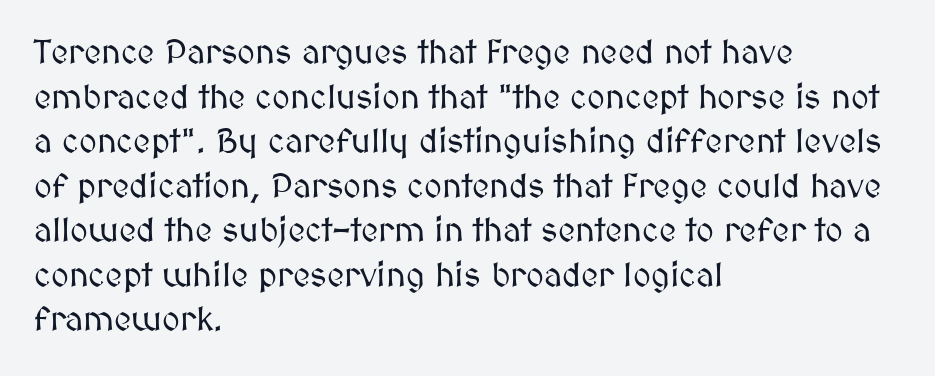
Alignment: flush left. The lettering stays uniformly vertical, giving the passage a roman look. Is this a fixed-width face? No — the glyphs have proportional, varying widths. Honestly, the row spacing looks completely unremarkable. The area under the type is left untouched. Inter-character spacing is left at the font's built-in metrics.
